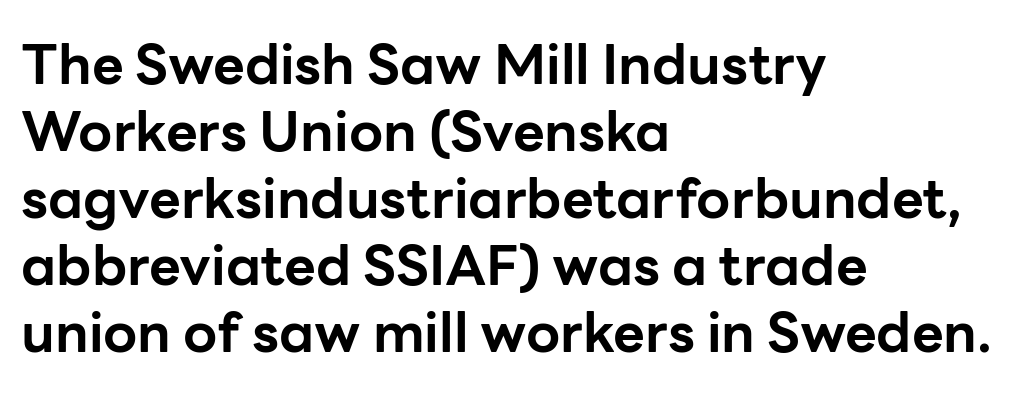
The image shows 55 px bold sans-serif type, upright; set left-aligned, line spacing 1.22x, normal letter spacing, not underlined; low stroke contrast and a medium x-height.
